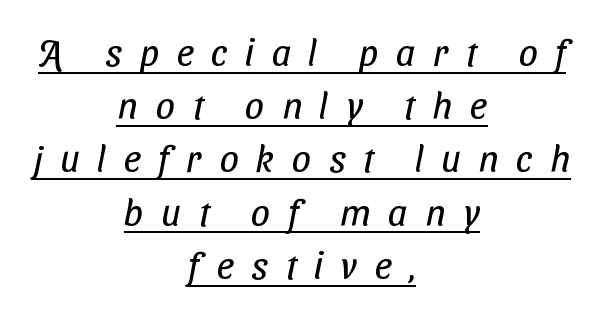
Emphasis is given by a line drawn under the lettering. You could not count columns in this text — the font is proportionally spaced. The paragraph shown floats in the horizontal middle. No heavy texture on the line: the type isn't bold. The designer left line spacing at the default.
